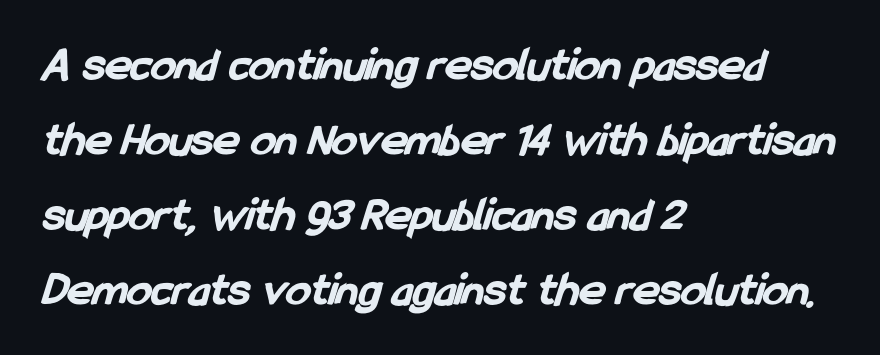
Underline: absent. Tracking value appears to be zero — textbook default spacing. Vertical spacing — default. Left-aligned paragraph, ragged on the right. The glyphs have the mass of a bold cut. A sans-serif font was chosen for this passage.
